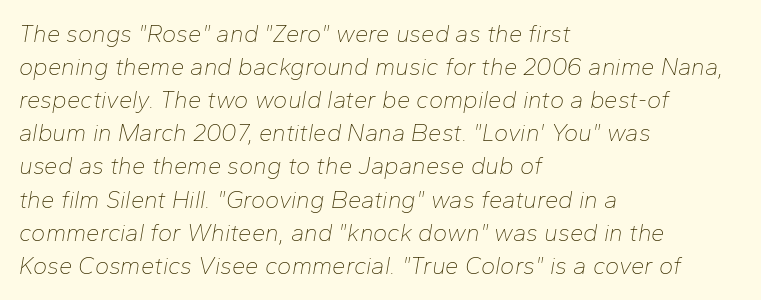
The image shows 24 px text type, italic (leaning right); set left-aligned, normal line spacing (1.38x), normal letter spacing, not underlined.
